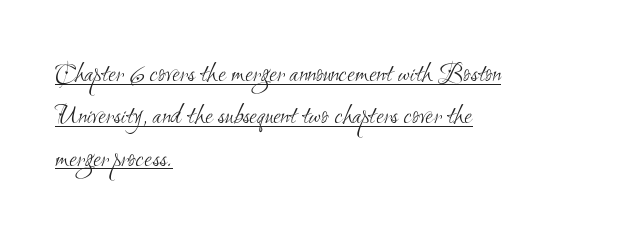
Q: Is the text bold? A: No.
Q: Is the typeface a serif or a sans-serif typeface? A: Sans-serif.
Q: Is the text underlined? A: Yes.
Q: How is the paragraph aligned? A: Left-aligned.
Q: Is the spacing between letters normal or unusually wide? A: Normal.
Q: Is the spacing between lines tight, normal or loose? A: Normal.
Q: Width (condensed, normal, or wide)? A: Condensed.
Q: Stroke contrast? A: Medium.
Q: x-height? A: Small.
Q: Monospaced? A: No.
